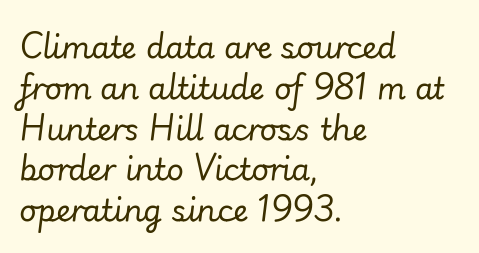
The image shows 30 px regular-weight type, italic (leaning right); set left-aligned, normal line spacing (1.36x), normal letter spacing, not underlined; low stroke contrast and a small x-height.
